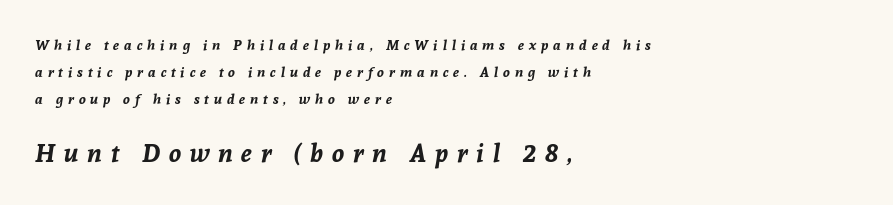
Between one letter and the next there's a generous, obvious gap. Heavy, bold letterforms. The leading is generous, giving the passage an open texture. Block two is the big one; block one sits smaller above it.
